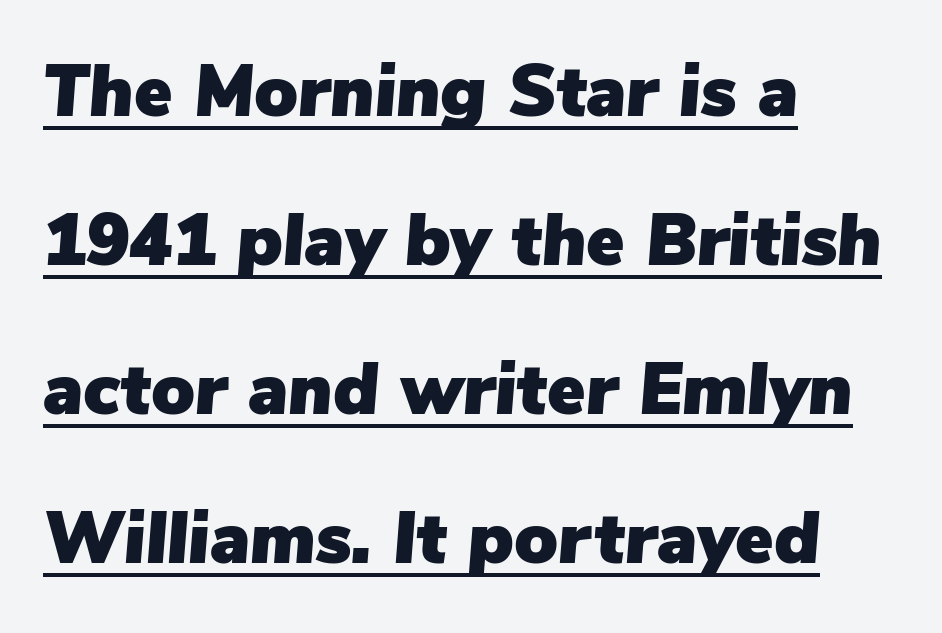
Compared with typical paragraphs, the rows here are farther apart. A classic flush-left, rag-right setting is used for this passage. The passage shown has conventional tracking throughout. The font's italic variant was chosen for this text.
